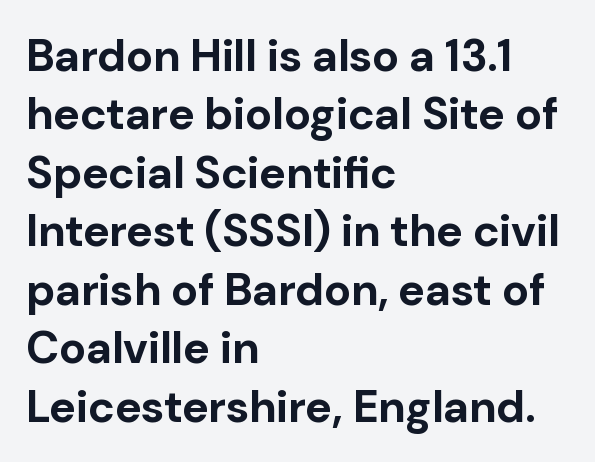
The image shows 45 px bold sans-serif type, upright; set left-aligned, normal line spacing (1.3x), normal letter spacing, not underlined; low stroke contrast and a medium x-height.
